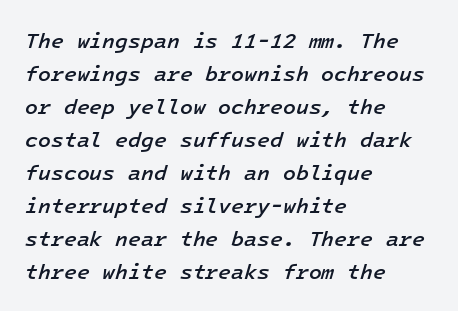
{"italic": "yes", "lean": "right", "slant_degrees": 16, "bold": "semi", "underline": "no", "align": "left", "line_spacing": "normal", "line_spacing_ratio": 1.57, "letter_spacing": "normal", "letter_spacing_em": 0.0, "glyph_px": 21}
